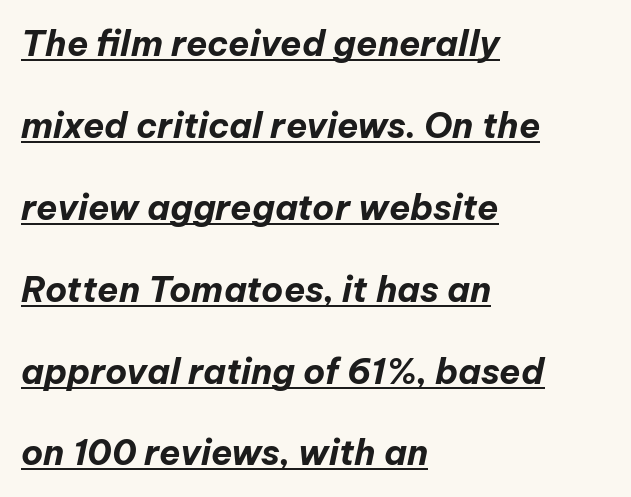
The image shows 35 px bold type, italic (leaning right); set left-aligned, loose line spacing (2.34x), normal letter spacing, underlined; low stroke contrast and a medium x-height.
